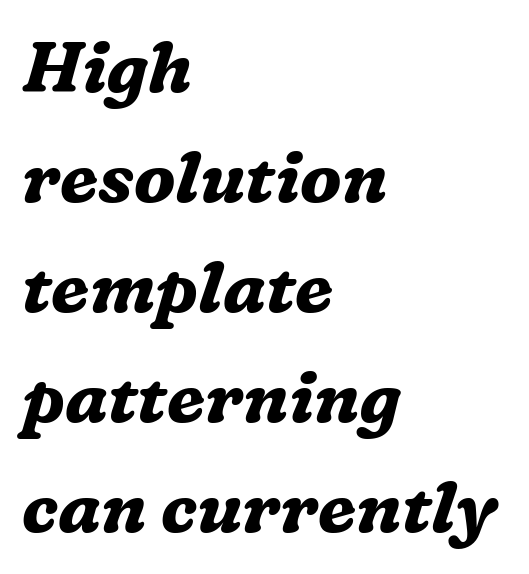
The image shows 71 px bold serif type, italic (leaning right); set left-aligned, normal line spacing (1.55x), normal letter spacing, not underlined; medium stroke contrast and a medium x-height.
